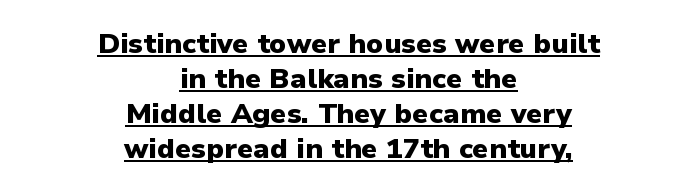
Q: Is the text bold? A: Yes.
Q: Is the text italic (slanted)? A: No, it is upright.
Q: Is the typeface a serif or a sans-serif typeface? A: Sans-serif.
Q: Is the text underlined? A: Yes.
Q: How is the paragraph aligned? A: Centered.
Q: Is the spacing between letters normal or unusually wide? A: Normal.
Q: Is the spacing between lines tight, normal or loose? A: Normal.
Q: Width (condensed, normal, or wide)? A: Normal.
Q: Stroke contrast? A: Low.
Q: x-height? A: Medium.
Q: Monospaced? A: No.
